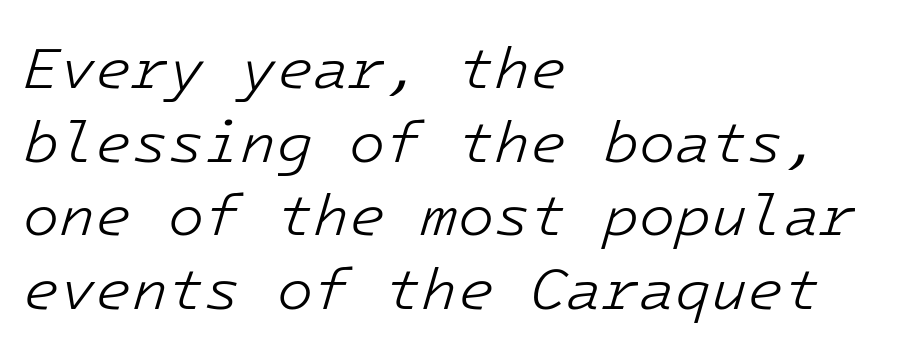
Q: Is the text bold? A: No.
Q: Is the text italic (slanted)? A: Yes, it leans right by about 16 degrees.
Q: Is the text underlined? A: No.
Q: How is the paragraph aligned? A: Left-aligned.
Q: Is the spacing between letters normal or unusually wide? A: Normal.
Q: Is the spacing between lines tight, normal or loose? A: Normal.
Q: Width (condensed, normal, or wide)? A: Normal.
Q: Stroke contrast? A: Low.
Q: x-height? A: Medium.
